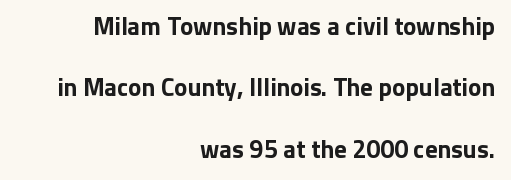
The image shows 25 px bold type, upright; set right-aligned, loose line spacing (2.46x), normal letter spacing, not underlined.
